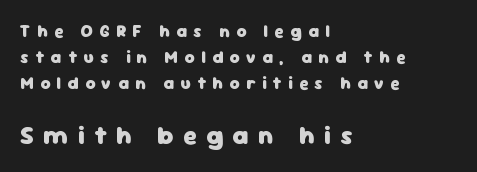
Q: Is the text bold? A: Yes.
Q: Is the text italic (slanted)? A: No, it is upright.
Q: Is the text underlined? A: No.
Q: How is the paragraph aligned? A: Left-aligned.
Q: Is the spacing between letters normal or unusually wide? A: Unusually wide.
Q: Is the spacing between lines tight, normal or loose? A: Normal.
Q: Which block of text is set in a larger size, the first (top) or the second (bottom)? A: The second (bottom) one.
